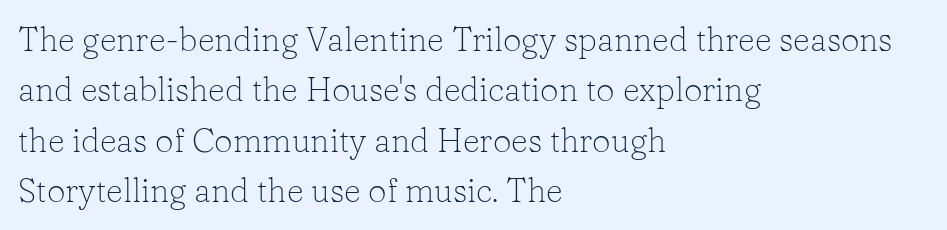
The image shows 33 px light serif type, upright; set left-aligned, normal line spacing (1.53x), normal letter spacing, not underlined; low stroke contrast and a medium x-height.
